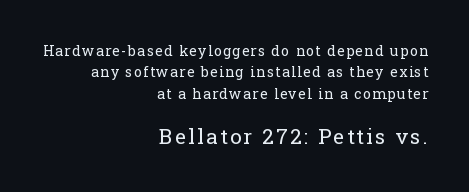
The image shows 21 px text type, upright; set right-aligned, normal line spacing (1.53x), not underlined; the second (bottom) block is 1.5x larger.
